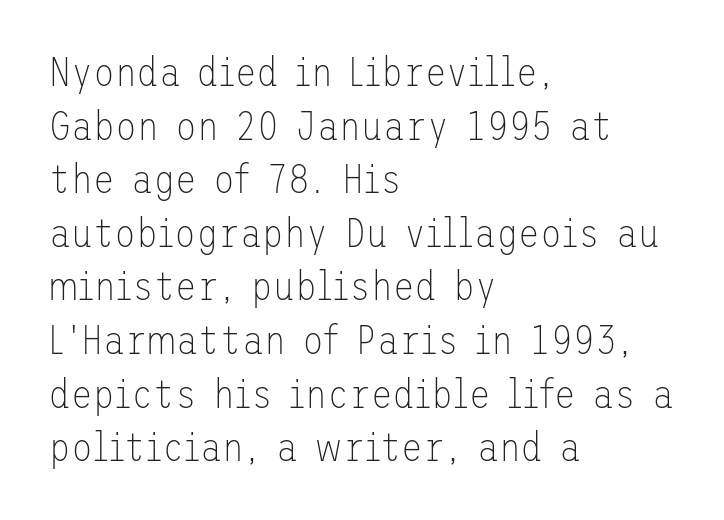
{"serif": "no", "italic": "no", "bold": "no", "weight": "thin", "width": "normal", "stroke_contrast": "low", "x_height": "medium", "underline": "no", "align": "left", "line_spacing": "normal", "line_spacing_ratio": 1.34, "letter_spacing": "normal", "letter_spacing_em": 0.0, "glyph_px": 40}
